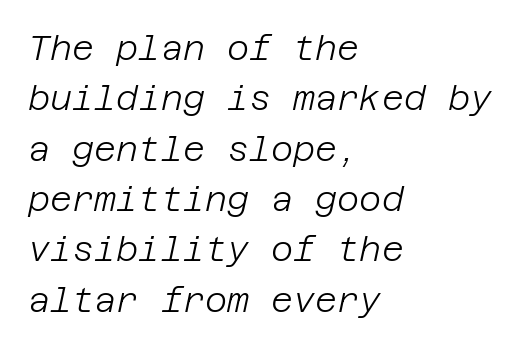
{"italic": "yes", "lean": "right", "slant_degrees": 12, "bold": "no", "weight": "light", "width": "normal", "stroke_contrast": "low", "x_height": "large", "underline": "no", "align": "left", "line_spacing": "normal", "line_spacing_ratio": 1.48, "letter_spacing": "normal", "letter_spacing_em": 0.0, "glyph_px": 34}
